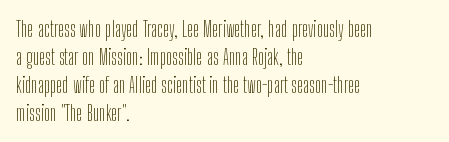
Q: Is the text bold? A: No.
Q: Is the text italic (slanted)? A: No, it is upright.
Q: Is the text underlined? A: No.
Q: How is the paragraph aligned? A: Left-aligned.
Q: Is the spacing between letters normal or unusually wide? A: Normal.
Q: Is the spacing between lines tight, normal or loose? A: Normal.
